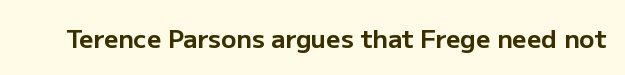
{"italic": "no", "bold": "yes", "underline": "no", "letter_spacing": "normal", "letter_spacing_em": 0.0, "glyph_px": 25}
